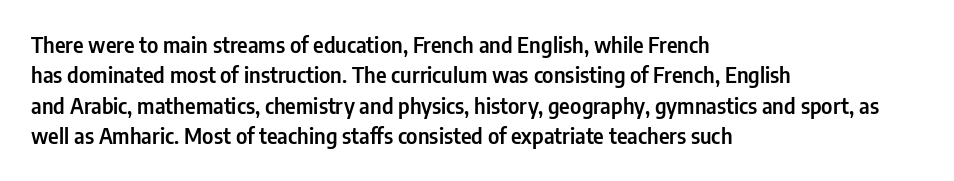
A bare baseline throughout the passage. This rendering uses left alignment, leaving the right contour irregular. Vertical strokes here are truly vertical. Glyph-to-glyph distance matches everyday printed text. If you measured baseline to baseline, you'd find a middling distance.
